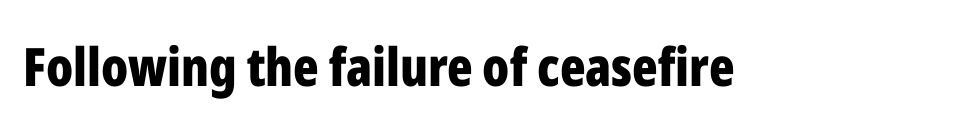
Q: Is the text bold? A: Yes.
Q: Is the text italic (slanted)? A: No, it is upright.
Q: Is the typeface a serif or a sans-serif typeface? A: Sans-serif.
Q: Is the text underlined? A: No.
Q: Is the spacing between letters normal or unusually wide? A: Normal.
Q: Width (condensed, normal, or wide)? A: Condensed.
Q: Stroke contrast? A: Low.
Q: x-height? A: Medium.
Q: Monospaced? A: No.
